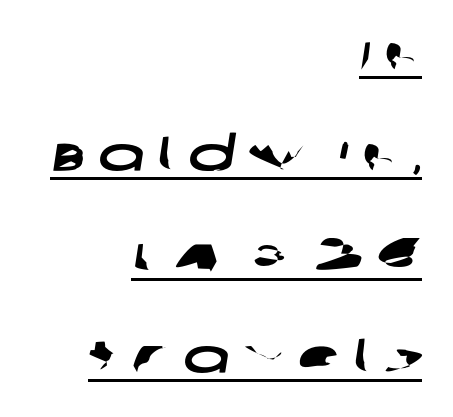
The image shows 49 px wide sans-serif type; set right-aligned, loose line spacing (2.06x), unusually wide letter spacing (+0.25 em), underlined; low stroke contrast and a large x-height.
